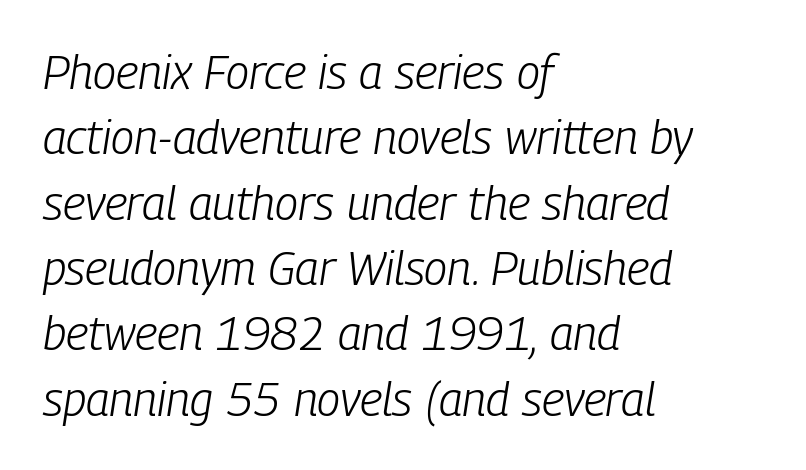
{"italic": "yes", "lean": "right", "slant_degrees": 9, "bold": "no", "weight": "light", "width": "condensed", "stroke_contrast": "low", "x_height": "medium", "monospaced": "no", "underline": "no", "align": "left", "line_spacing": "normal", "line_spacing_ratio": 1.39, "letter_spacing": "normal", "letter_spacing_em": 0.0, "glyph_px": 47}
